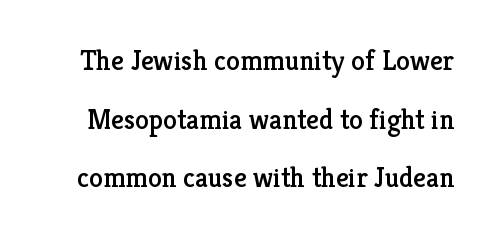
Do the characters align in a grid? No, the font is proportional. Nothing unusual about the tracking: characters are spaced as the font intends. Is there much room between lines? Yes — plenty of vertical air separates them. To sum up the face: it has serifs.
